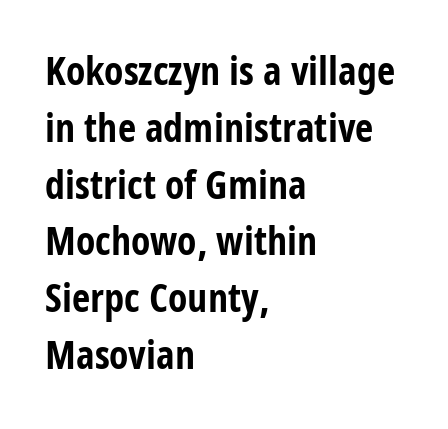
{"serif": "no", "italic": "no", "bold": "yes", "weight": "bold", "width": "condensed", "stroke_contrast": "low", "x_height": "large", "monospaced": "no", "underline": "no", "align": "left", "line_spacing": "normal", "line_spacing_ratio": 1.42, "letter_spacing": "normal", "letter_spacing_em": 0.0, "glyph_px": 40}
